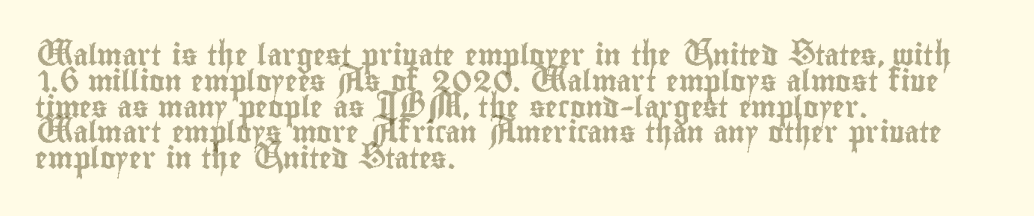
Underline: absent. This rendering uses left alignment, leaving the right contour irregular. A typesetter would mark this as roman, not italic. In terms of letterspacing, this is plain default setting.
